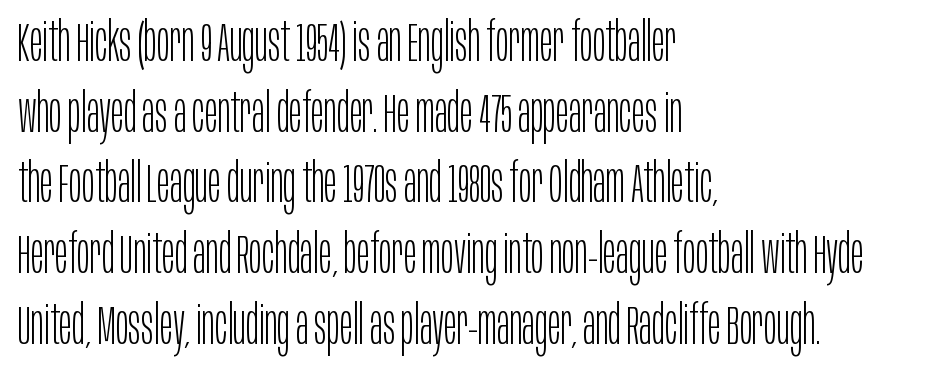
Q: Is the text bold? A: No.
Q: Is the text italic (slanted)? A: No, it is upright.
Q: Is the typeface a serif or a sans-serif typeface? A: Sans-serif.
Q: Is the text underlined? A: No.
Q: How is the paragraph aligned? A: Left-aligned.
Q: Is the spacing between letters normal or unusually wide? A: Normal.
Q: Is the spacing between lines tight, normal or loose? A: Normal.
Q: Width (condensed, normal, or wide)? A: Condensed.
Q: Stroke contrast? A: Low.
Q: x-height? A: Large.
Q: Monospaced? A: No.
